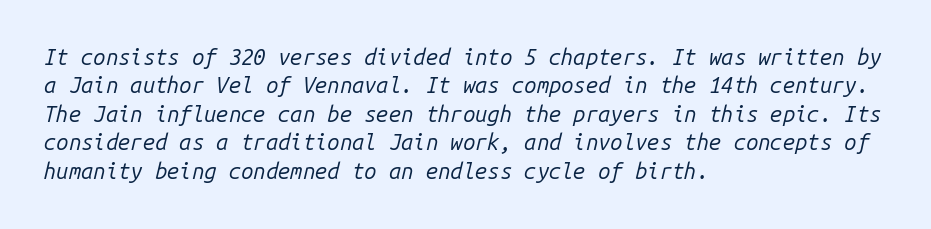
The image shows 22 px text type, italic (leaning right); set left-aligned, normal line spacing (1.29x), normal letter spacing, not underlined.
